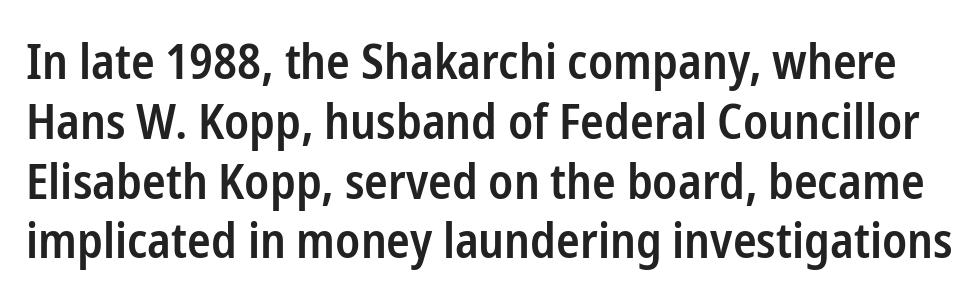
Q: Is the text bold? A: Semi-bold.
Q: Is the text italic (slanted)? A: No, it is upright.
Q: Is the typeface a serif or a sans-serif typeface? A: Sans-serif.
Q: Is the text underlined? A: No.
Q: Is the spacing between letters normal or unusually wide? A: Normal.
Q: Width (condensed, normal, or wide)? A: Condensed.
Q: Stroke contrast? A: Low.
Q: x-height? A: Medium.
Q: Monospaced? A: No.
